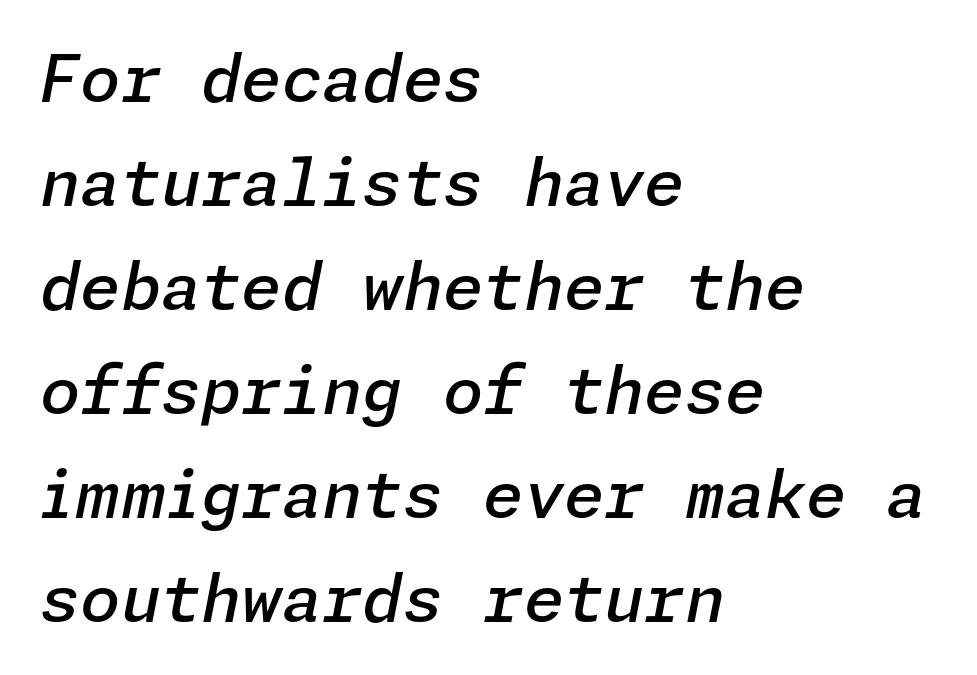
{"italic": "yes", "lean": "right", "slant_degrees": 11, "bold": "semi", "weight": "semibold", "width": "normal", "stroke_contrast": "low", "x_height": "medium", "underline": "no", "align": "left", "line_spacing": "normal", "line_spacing_ratio": 1.6, "letter_spacing": "normal", "letter_spacing_em": 0.0, "glyph_px": 65}
